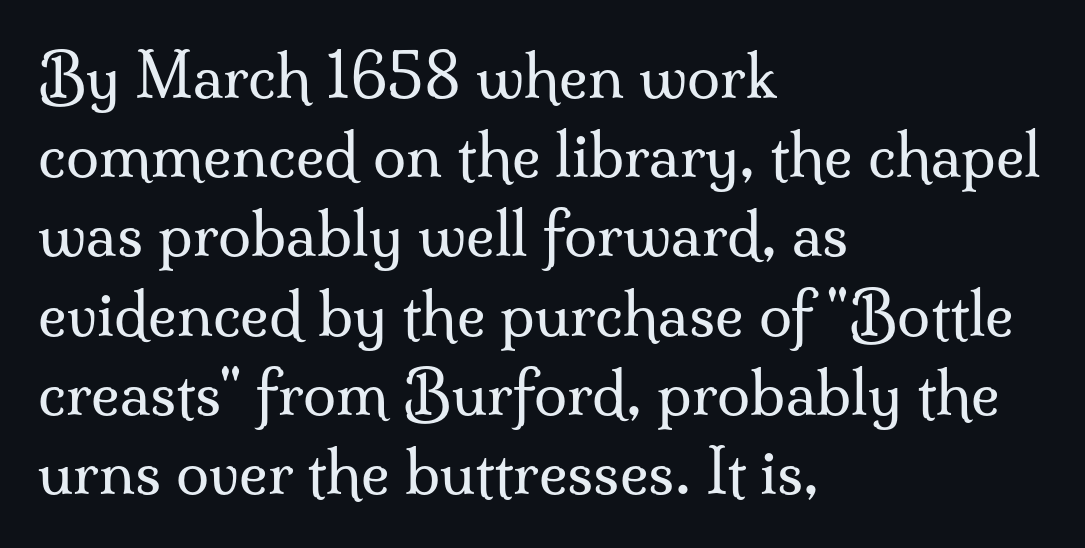
Are there feet on the stems? There are — it's a serif. Each new line begins a customary step beneath the previous one. Style check: upright. One-word summary of the alignment: left.
